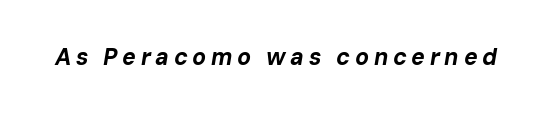
The image shows 23 px bold type, italic (leaning right); set unusually wide letter spacing (+0.2 em), not underlined.
